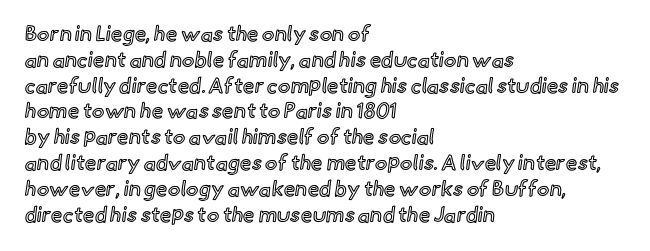
The image shows 21 px text type; set left-aligned, line spacing 1.23x, normal letter spacing, not underlined.
